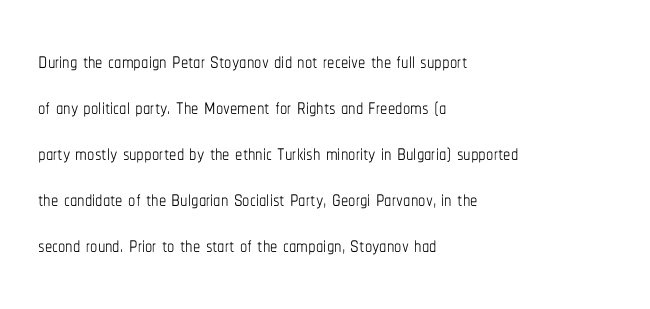
Here the designer chose a conventional face with non-uniform glyph widths. These lines were composed using upright roman letters. This is not heavy type; no bold has been used. Horizontal bands of white between lines are of average thickness.
